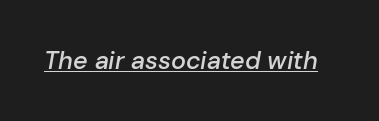
The letters are semibold — heavier than regular but short of a full bold. Somebody hit Ctrl+U on this one — the words are underlined. The rendering keeps characters at their native spacing. An italicized treatment has been applied to the whole sample.
